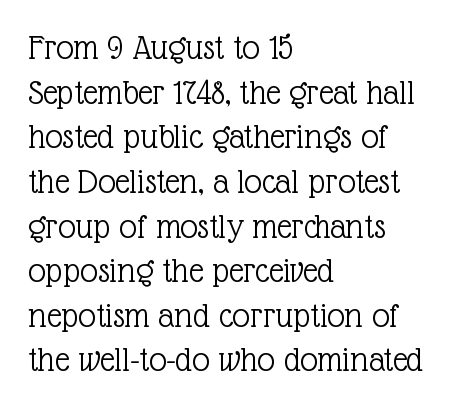
The image shows 36 px light serif type, upright; set left-aligned, line spacing 1.24x, normal letter spacing, not underlined; a medium x-height.
